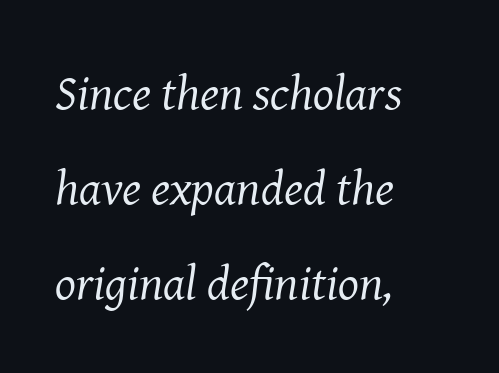
The image shows 49 px regular-weight serif type, italic (leaning right); set left-aligned, loose line spacing (1.94x), normal letter spacing, not underlined; medium stroke contrast and a medium x-height.
